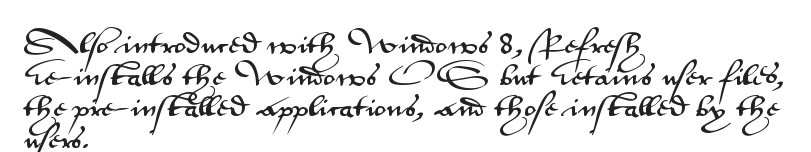
The image shows 25 px text type; set left-aligned, normal line spacing (1.27x), normal letter spacing, not underlined.
